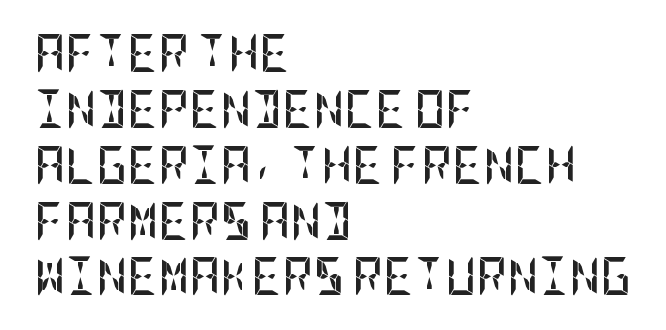
Each new line begins a customary step beneath the previous one. The letterforms sit shoulder to shoulder at normal distance. Check where the strokes stop: nothing finishes them off — pure sans. Heavy, bold letterforms. Clear beneath every line of the passage. Posture: upright roman.
